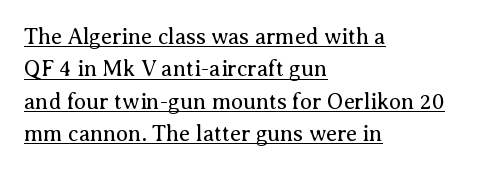
{"italic": "no", "bold": "no", "underline": "yes", "align": "left", "line_spacing": "normal", "line_spacing_ratio": 1.47, "letter_spacing": "normal", "letter_spacing_em": 0.0, "glyph_px": 22}
